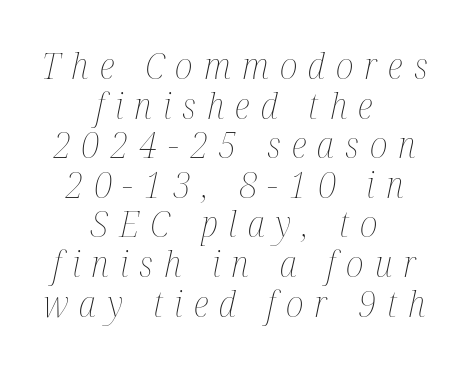
Q: Is the text bold? A: No.
Q: Is the text italic (slanted)? A: Yes, it leans right by about 12 degrees.
Q: Is the text underlined? A: No.
Q: How is the paragraph aligned? A: Centered.
Q: Is the spacing between letters normal or unusually wide? A: Unusually wide.
Q: Is the spacing between lines tight, normal or loose? A: Tight.
Q: Width (condensed, normal, or wide)? A: Condensed.
Q: Stroke contrast? A: Medium.
Q: x-height? A: Medium.
Q: Monospaced? A: No.
